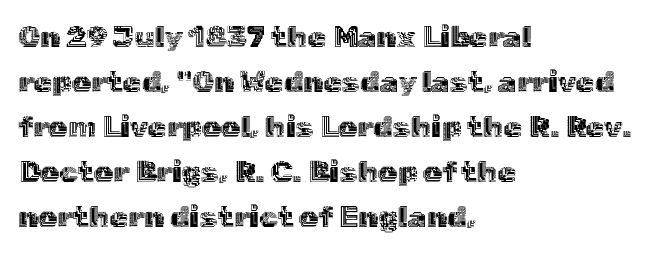
{"italic": "no", "width": "normal", "x_height": "medium", "monospaced": "no", "underline": "no", "align": "left", "line_spacing": "normal", "line_spacing_ratio": 1.5, "letter_spacing": "normal", "letter_spacing_em": 0.0, "glyph_px": 30}
